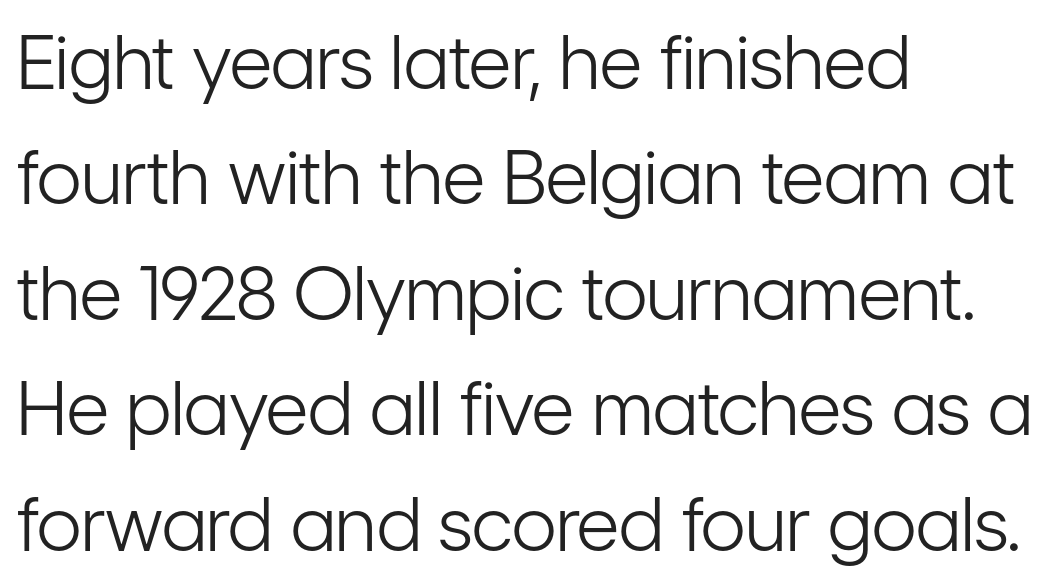
Nope, not italic — everything's standing straight. Short note: letters normally spaced. The characters are drawn with everyday or finer stroke widths. Caption: multi-line text, flush left, ragged right.
